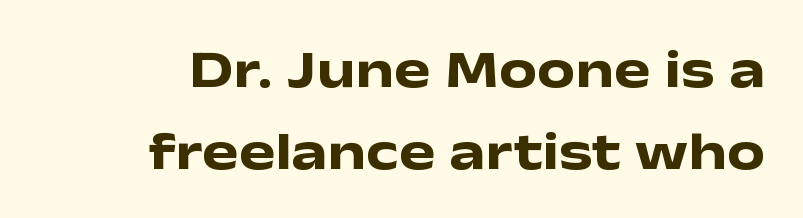
The image shows 54 px heavy, wide sans-serif type, upright; set right-aligned, normal line spacing (1.51x), normal letter spacing, not underlined; low stroke contrast and a medium x-height.
